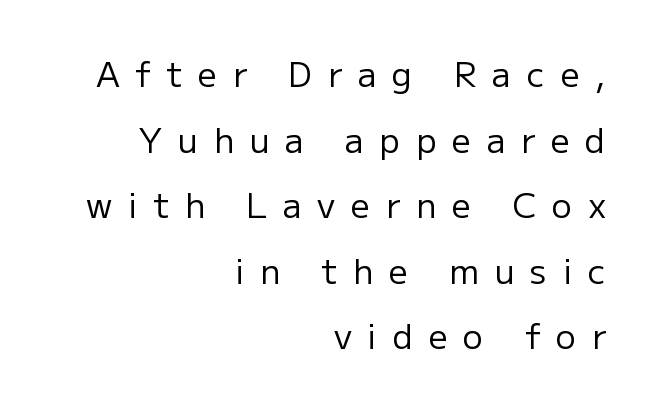
{"serif": "no", "italic": "no", "bold": "no", "weight": "regular", "width": "normal", "stroke_contrast": "low", "x_height": "medium", "monospaced": "no", "underline": "no", "align": "right", "line_spacing": "loose", "line_spacing_ratio": 1.93, "letter_spacing": "wide", "letter_spacing_em": 0.46, "glyph_px": 34}
